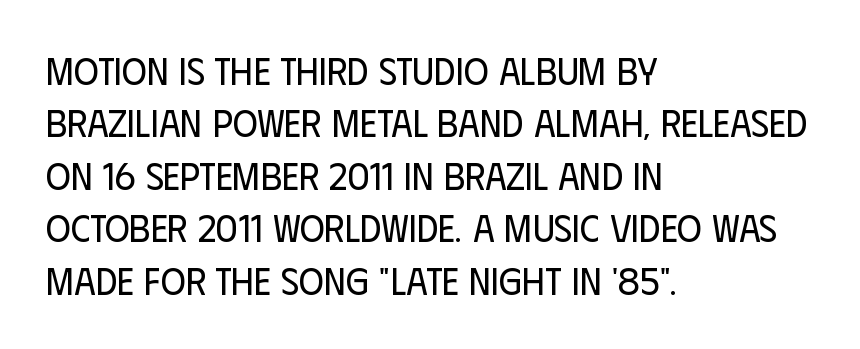
Q: Is the text bold? A: No.
Q: Is the text italic (slanted)? A: No, it is upright.
Q: Is the typeface a serif or a sans-serif typeface? A: Sans-serif.
Q: Is the text underlined? A: No.
Q: How is the paragraph aligned? A: Left-aligned.
Q: Is the spacing between letters normal or unusually wide? A: Normal.
Q: Is the spacing between lines tight, normal or loose? A: Normal.
Q: Width (condensed, normal, or wide)? A: Condensed.
Q: Stroke contrast? A: Low.
Q: x-height? A: Large.
Q: Monospaced? A: No.
